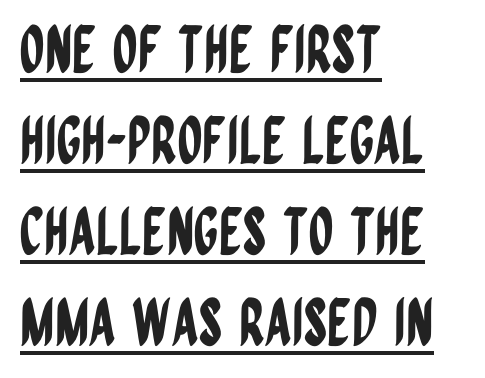
{"serif": "no", "italic": "no", "width": "condensed", "stroke_contrast": "low", "x_height": "large", "monospaced": "no", "underline": "yes", "align": "left", "line_spacing": "normal", "line_spacing_ratio": 1.42, "letter_spacing": "normal", "letter_spacing_em": 0.0, "glyph_px": 64}
